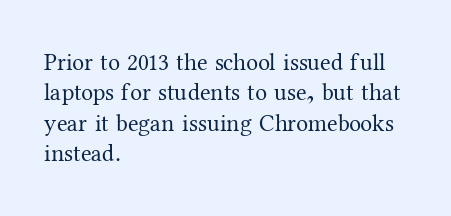
The type sits square on the baseline with zero lean. Only glyphs here, with clear space below each row. This sample is left-justified, so line endings fall wherever the words run out. Nothing unusual about the tracking: characters are spaced as the font intends. No extra ink here — the face is not bold.
